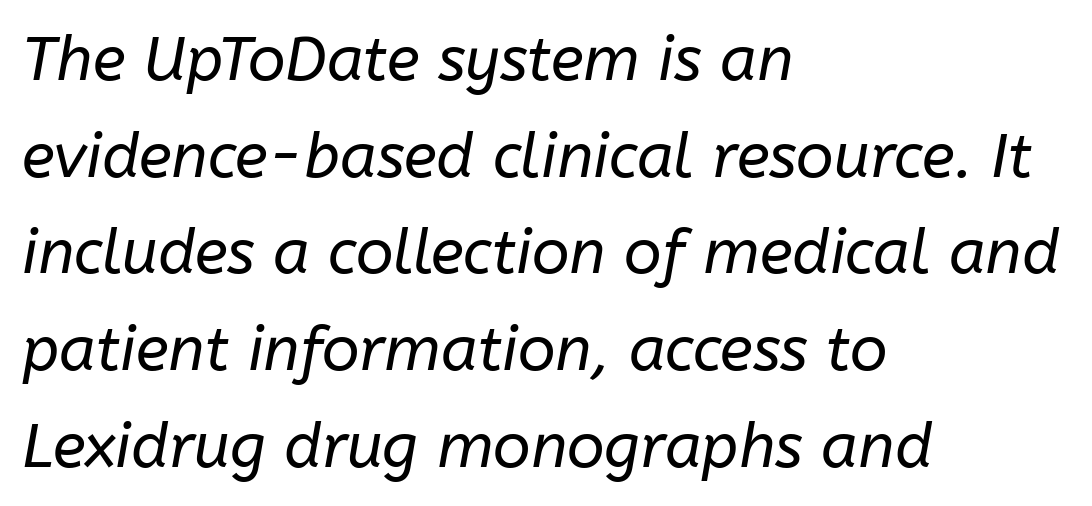
{"italic": "yes", "lean": "right", "slant_degrees": 10, "bold": "no", "weight": "regular", "width": "normal", "stroke_contrast": "low", "x_height": "medium", "monospaced": "no", "underline": "no", "align": "left", "line_spacing": "normal", "line_spacing_ratio": 1.56, "letter_spacing": "normal", "letter_spacing_em": 0.0, "glyph_px": 62}
